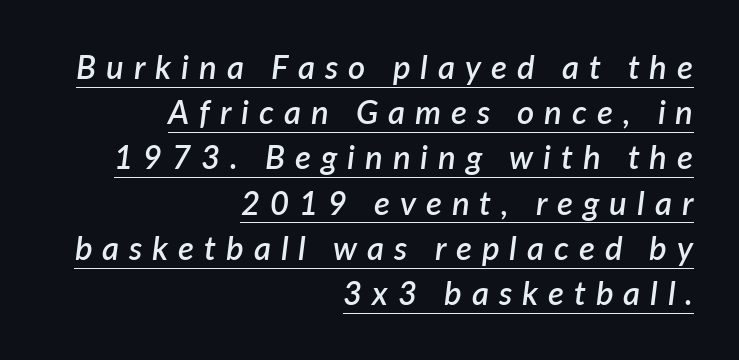
{"italic": "yes", "lean": "right", "slant_degrees": 7, "bold": "semi", "weight": "semibold", "width": "normal", "stroke_contrast": "low", "x_height": "medium", "monospaced": "no", "underline": "yes", "align": "right", "line_spacing": "normal", "line_spacing_ratio": 1.37, "letter_spacing": "wide", "letter_spacing_em": 0.3, "glyph_px": 33}
